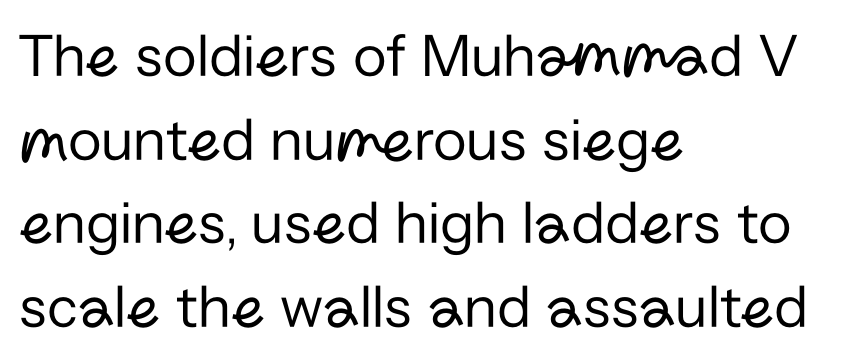
The rows are spaced the way most documents space them. Honestly, the letter spacing is just normal — you wouldn't notice it. Heft: none added — not bold. Here the designer chose a conventional face with non-uniform glyph widths.
